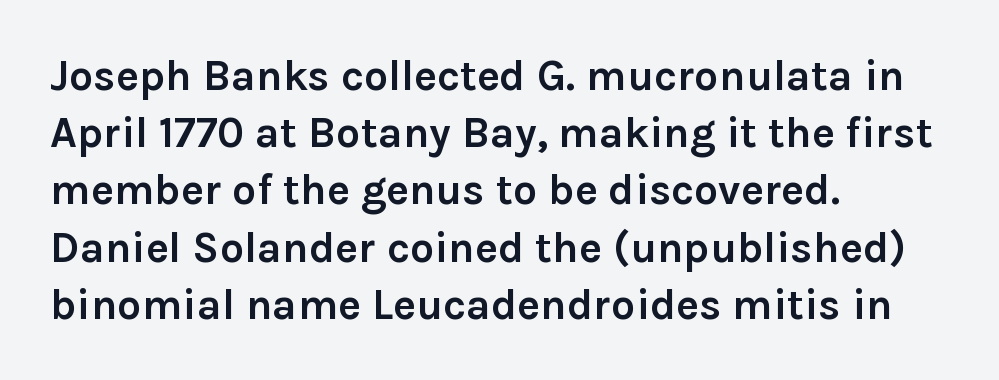
How are the letters spaced? Ordinarily, with no added tracking. A full-strength bold gives these letters their thick strokes. Type without underlining. This rendering employs a face without finishing strokes, i.e., a sans-serif. The type sits square on the baseline with zero lean.
